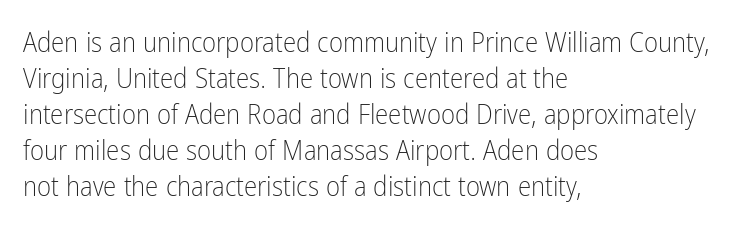
A clean baseline with only descenders dipping below it. The letters stand upright; this is a roman face. The letterforms sit shoulder to shoulder at normal distance. The compositor pushed each line to the left boundary.
